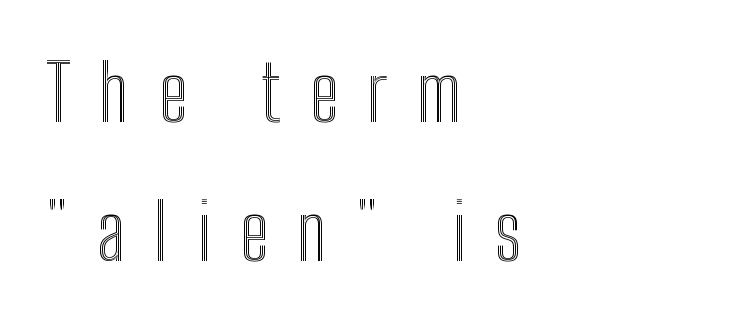
{"italic": "no", "width": "condensed", "x_height": "medium", "monospaced": "no", "underline": "no", "align": "left", "line_spacing_ratio": 1.8, "letter_spacing": "wide", "letter_spacing_em": 0.38, "glyph_px": 77}
